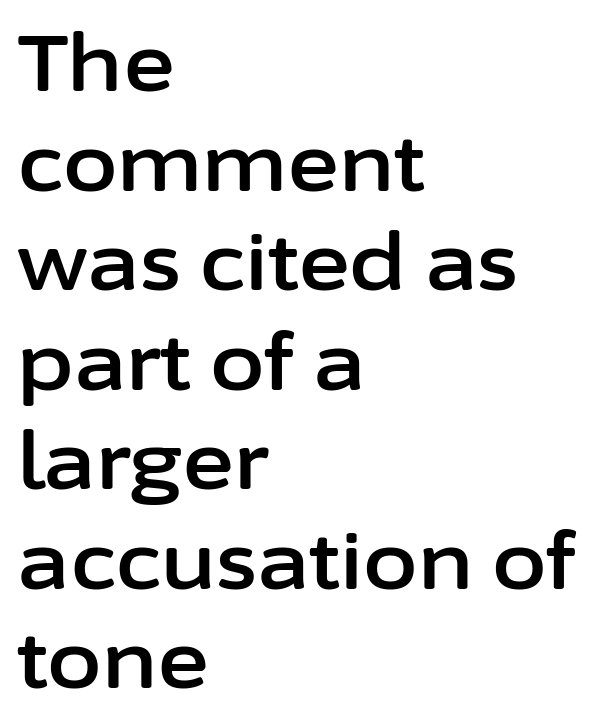
The image shows 79 px sans-serif type, upright; set left-aligned, normal line spacing (1.26x), normal letter spacing, not underlined; low stroke contrast and a medium x-height.
